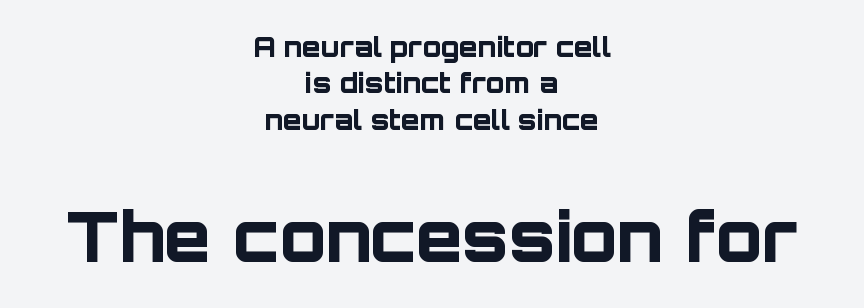
Q: Is the text bold? A: Yes.
Q: Is the text italic (slanted)? A: No, it is upright.
Q: Is the typeface a serif or a sans-serif typeface? A: Sans-serif.
Q: Is the text underlined? A: No.
Q: How is the paragraph aligned? A: Centered.
Q: Is the spacing between letters normal or unusually wide? A: Normal.
Q: Is the spacing between lines tight, normal or loose? A: Normal.
Q: Which block of text is set in a larger size, the first (top) or the second (bottom)? A: The second (bottom) one.
Q: Width (condensed, normal, or wide)? A: Normal.
Q: Stroke contrast? A: Low.
Q: x-height? A: Large.
Q: Monospaced? A: No.
